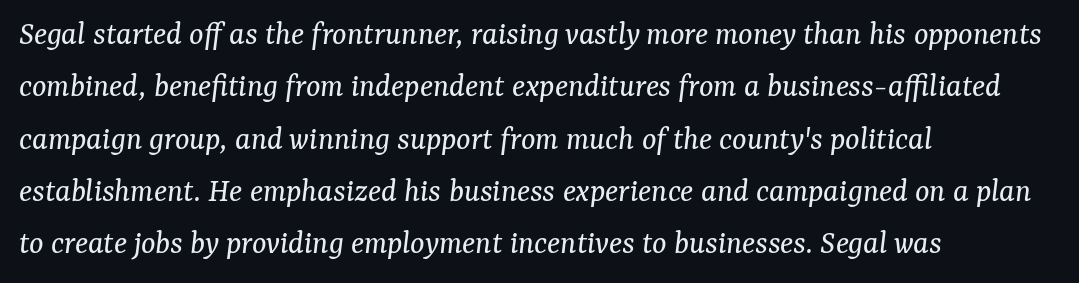
The text block is weighted toward the left margin, trailing off unevenly rightward. Spacing between characters is what you'd get straight out of the box. Emphasis-style slanted type is in use. A clean baseline with only descenders dipping below it.
